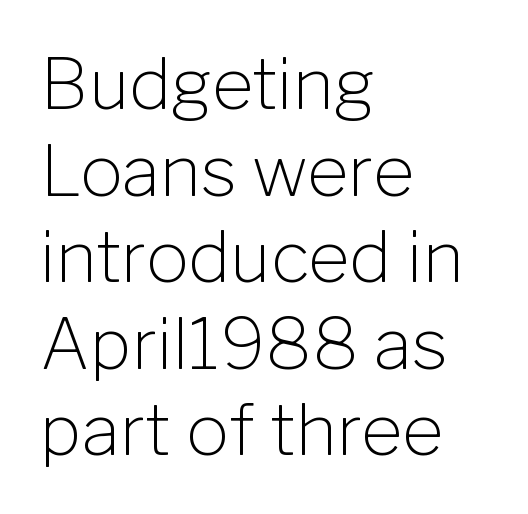
The image shows 71 px light sans-serif type, upright; set left-aligned, line spacing 1.22x, normal letter spacing, not underlined; low stroke contrast and a medium x-height.
